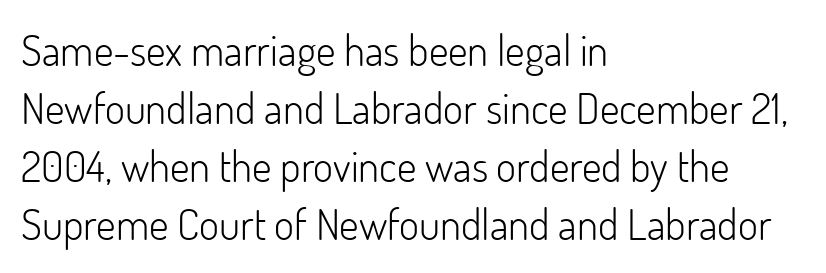
{"serif": "no", "italic": "no", "bold": "no", "weight": "light", "width": "normal", "stroke_contrast": "low", "x_height": "small", "monospaced": "no", "underline": "no", "align": "left", "line_spacing": "normal", "line_spacing_ratio": 1.35, "letter_spacing": "normal", "letter_spacing_em": 0.0, "glyph_px": 43}
